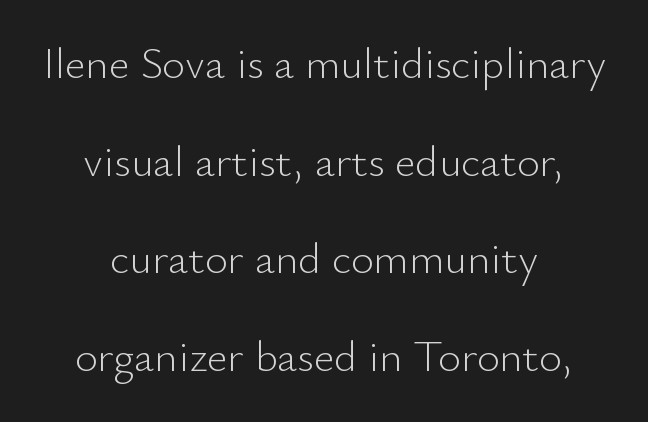
The image shows 44 px light sans-serif type, upright; set centered, loose line spacing (2.22x), normal letter spacing, not underlined; low stroke contrast and a small x-height.
